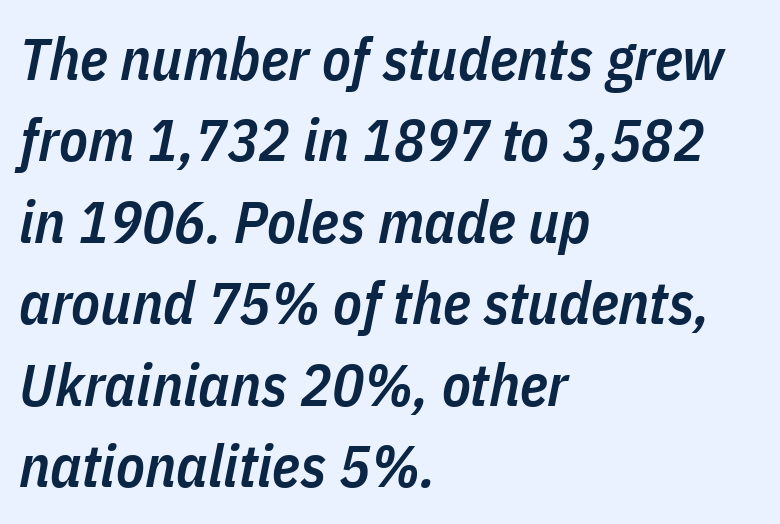
Q: Is the text bold? A: Semi-bold.
Q: Is the text italic (slanted)? A: Yes, it leans right by about 11 degrees.
Q: Is the text underlined? A: No.
Q: How is the paragraph aligned? A: Left-aligned.
Q: Is the spacing between letters normal or unusually wide? A: Normal.
Q: Is the spacing between lines tight, normal or loose? A: Normal.
Q: Width (condensed, normal, or wide)? A: Condensed.
Q: Stroke contrast? A: Low.
Q: x-height? A: Medium.
Q: Monospaced? A: No.
